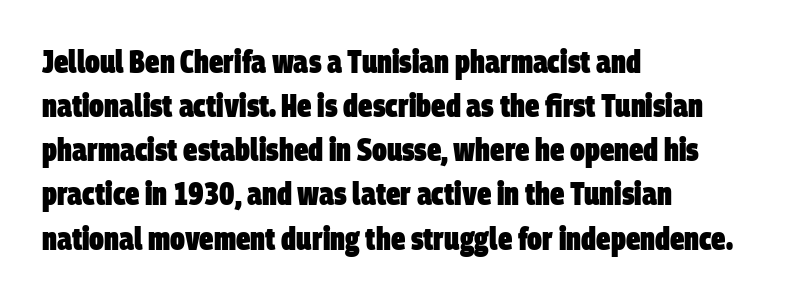
The image shows 32 px heavy, condensed sans-serif type; set left-aligned, normal line spacing (1.38x), normal letter spacing, not underlined; low stroke contrast and a large x-height.
